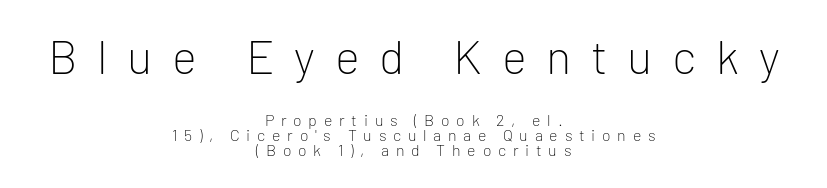
{"serif": "no", "italic": "no", "bold": "no", "weight": "light", "width": "normal", "stroke_contrast": "low", "x_height": "medium", "monospaced": "no", "underline": "no", "align": "center", "line_spacing": "tight", "line_spacing_ratio": 0.96, "letter_spacing": "wide", "letter_spacing_em": 0.42, "larger_block": "first", "size_ratio": 2.94, "glyph_px": 47}
